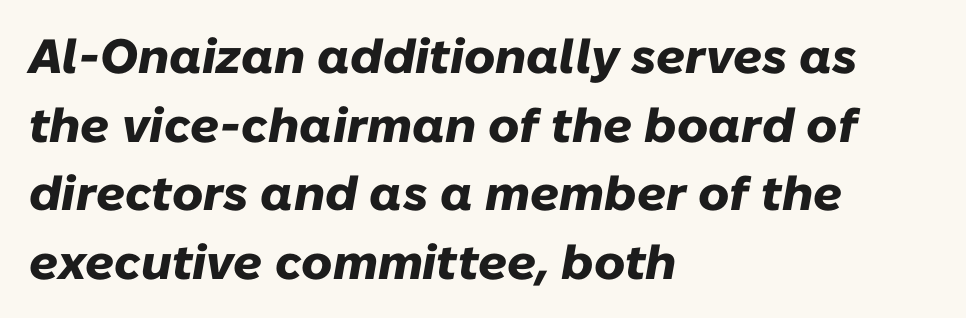
These lines stack with their left ends in a neat column. Compared with typical body copy, the letter spacing here is the same. Students, observe: this is what conventionally led text looks like. Tall strokes in this sample are angled rather than plumb. Only glyphs here, with clear space below each row.
